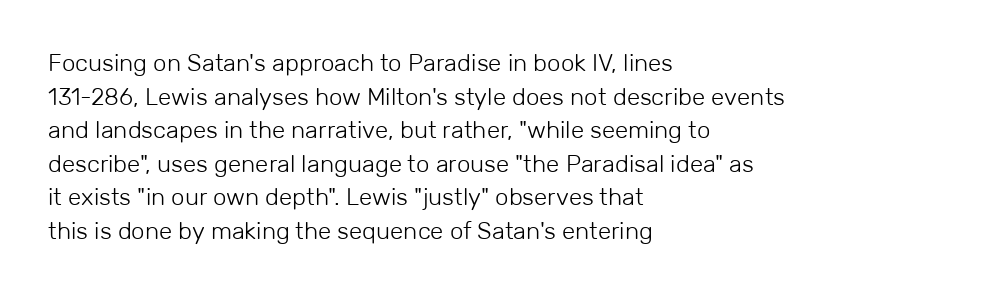
Does the copy run flush right? No — it runs flush left. Does extra space separate the letters? No, they use regular spacing. The letters look calm and open, with moderate or lighter stems. Beneath every word, the page is bare. Normally led — the rows are evenly, conventionally spaced.
